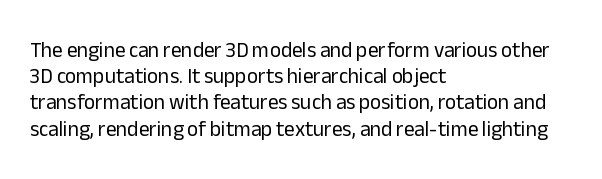
Does extra space separate the letters? No, they use regular spacing. Layout note: lines flush left. The area under the type is left untouched. This reads as an unemphasized weight, regular at the heaviest. This is roman type, the default non-slanted kind. Vertical spacing — default.
